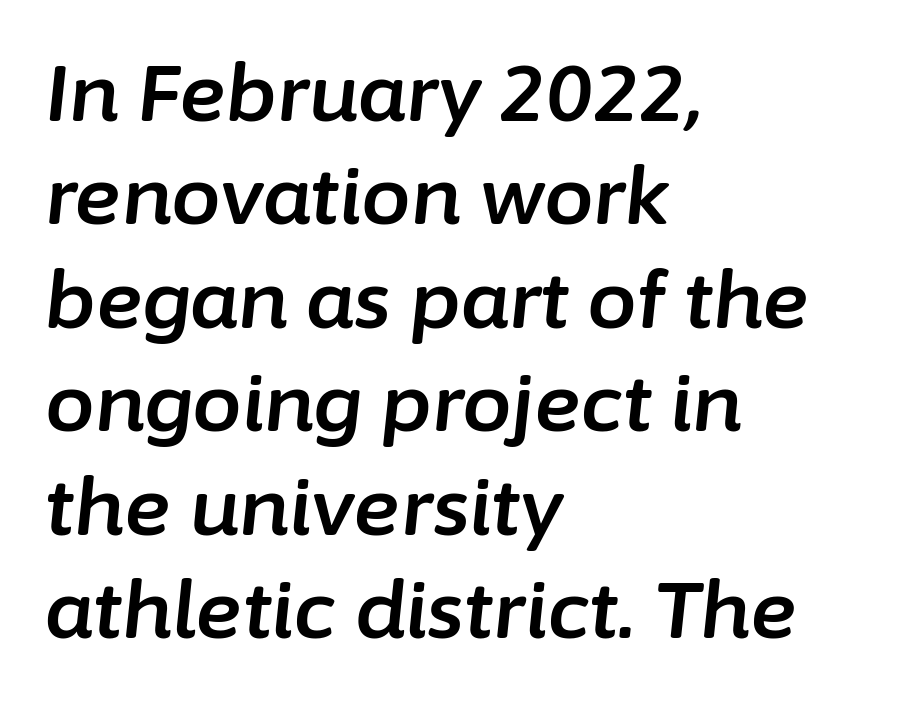
Q: Is the text italic (slanted)? A: Yes, it leans right by about 6 degrees.
Q: Is the text underlined? A: No.
Q: How is the paragraph aligned? A: Left-aligned.
Q: Is the spacing between letters normal or unusually wide? A: Normal.
Q: Is the spacing between lines tight, normal or loose? A: Normal.
Q: Width (condensed, normal, or wide)? A: Normal.
Q: Stroke contrast? A: Low.
Q: x-height? A: Medium.
Q: Monospaced? A: No.
